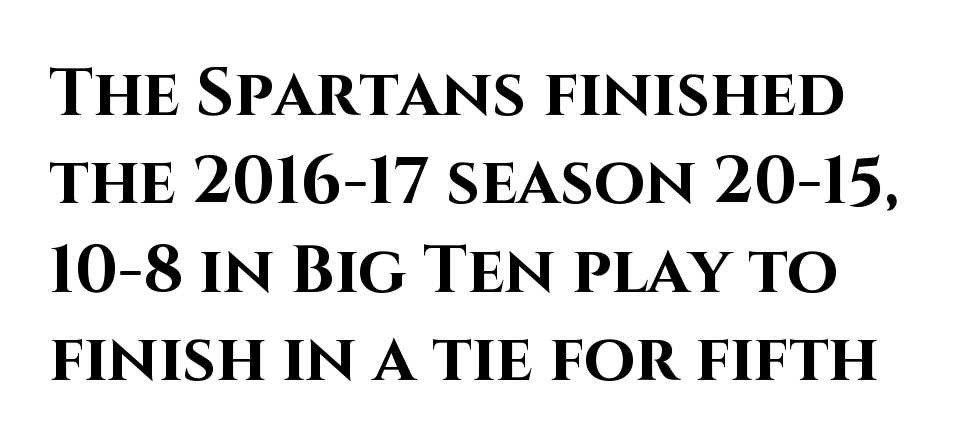
Q: Is the text bold? A: Yes.
Q: Is the text italic (slanted)? A: No, it is upright.
Q: Is the typeface a serif or a sans-serif typeface? A: Sans-serif.
Q: Is the text underlined? A: No.
Q: Is the spacing between letters normal or unusually wide? A: Normal.
Q: Is the spacing between lines tight, normal or loose? A: Normal.
Q: Width (condensed, normal, or wide)? A: Normal.
Q: Stroke contrast? A: High.
Q: x-height? A: Large.
Q: Monospaced? A: No.
